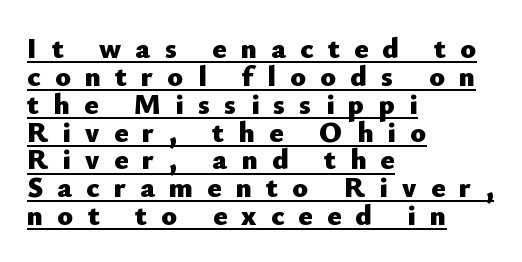
The font is running at its bold setting. Every word sits above its own underline. The passage shown has open, widely tracked lettering throughout. These lines huddle together more closely than default settings would place them. Note the varied advance widths — an 'i' is clearly narrower than an 'm'. The specimen reads as upright at a glance.
